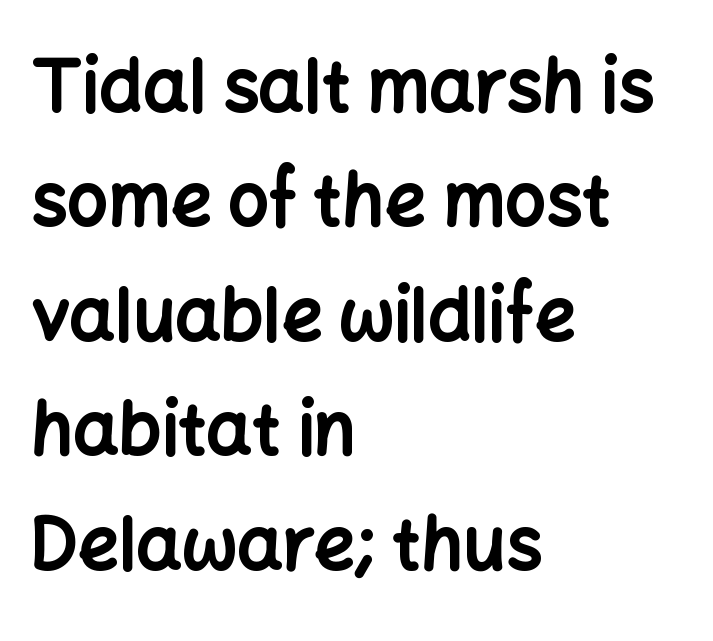
Note: no serifs on the glyphs. A clean baseline with only descenders dipping below it. The rendering keeps characters at their native spacing. Vertical strokes here are truly vertical. The passage shown is typed in a proportional face where columns would drift. Weight check: bold — yes, fully.
